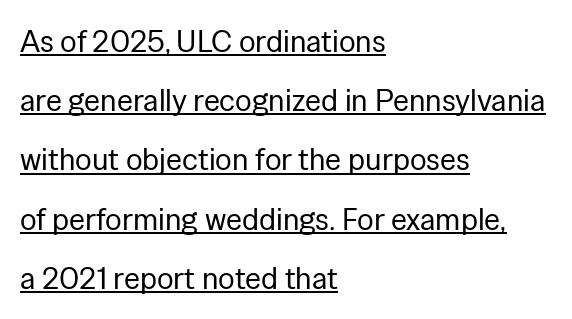
Varying glyph widths throughout — classic text-font behaviour. Airy leading. Quick note: not italic, upright. The face looks like a standard text weight, possibly lighter.
